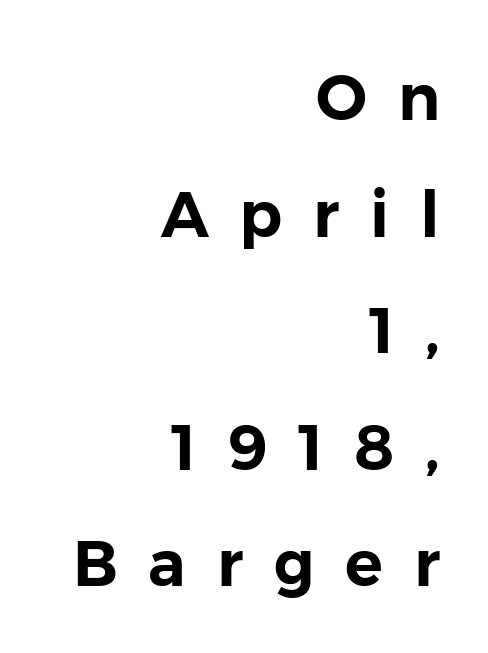
The image shows 63 px sans-serif type, upright; set right-aligned, line spacing 1.85x, unusually wide letter spacing (+0.49 em), not underlined; low stroke contrast and a medium x-height.
